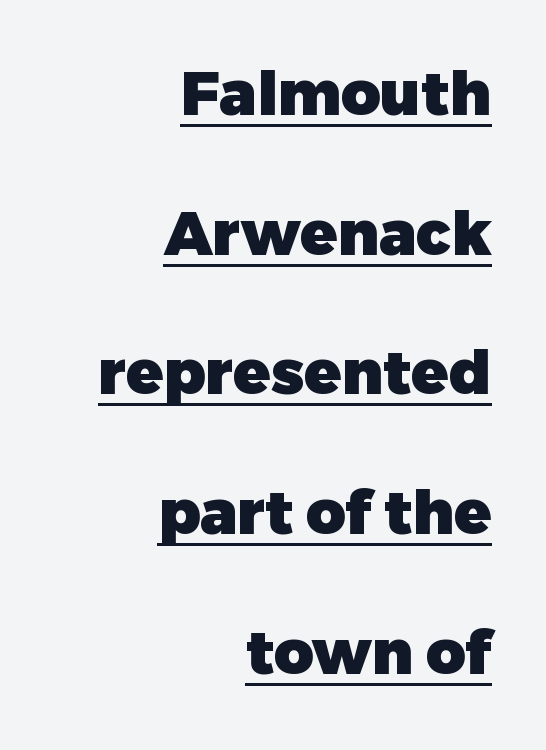
The image shows 61 px heavy sans-serif type, upright; set right-aligned, loose line spacing (2.29x), normal letter spacing, underlined; low stroke contrast and a medium x-height.
